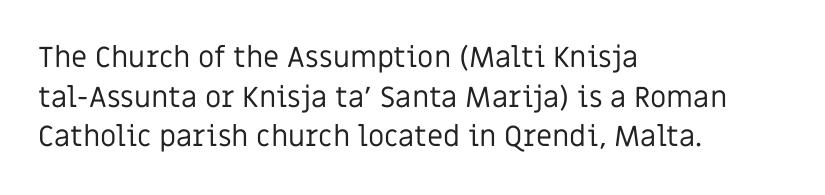
Q: Is the text bold? A: No.
Q: Is the text italic (slanted)? A: No, it is upright.
Q: Is the typeface a serif or a sans-serif typeface? A: Sans-serif.
Q: Is the text underlined? A: No.
Q: How is the paragraph aligned? A: Left-aligned.
Q: Is the spacing between letters normal or unusually wide? A: Normal.
Q: Is the spacing between lines tight, normal or loose? A: Normal.
Q: Width (condensed, normal, or wide)? A: Normal.
Q: Stroke contrast? A: Low.
Q: x-height? A: Large.
Q: Monospaced? A: No.
